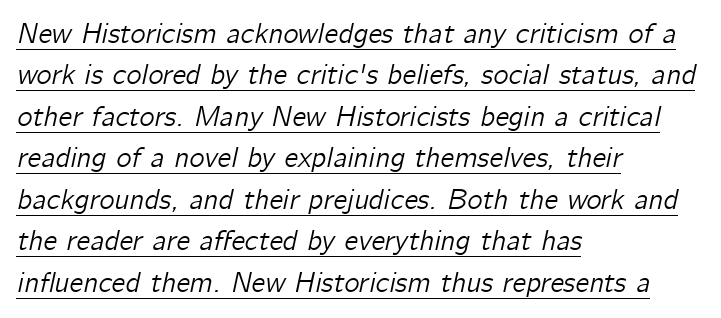
The image shows 29 px text type, italic (leaning right); set left-aligned, normal line spacing (1.43x), normal letter spacing, underlined; low stroke contrast and a medium x-height.
